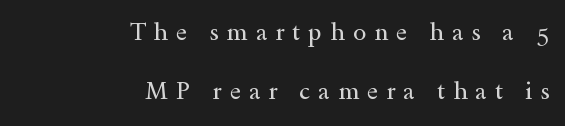
The image shows 24 px text type, upright; set right-aligned, loose line spacing (2.47x), unusually wide letter spacing (+0.33 em), not underlined.
